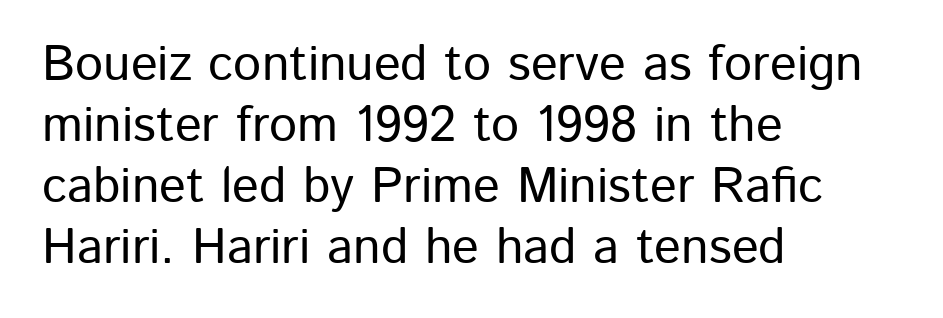
The image shows 50 px sans-serif type, upright; set left-aligned, line spacing 1.22x, normal letter spacing, not underlined; low stroke contrast and a medium x-height.
